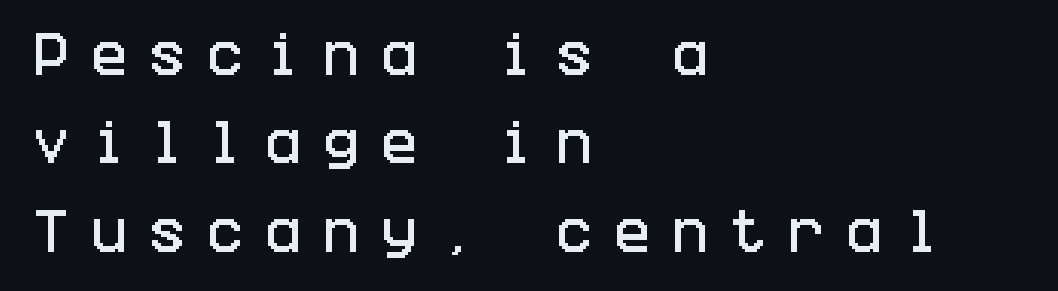
The image shows 48 px condensed sans-serif type, upright; set left-aligned, line spacing 1.84x, unusually wide letter spacing (+0.46 em), not underlined; low stroke contrast and a large x-height.
